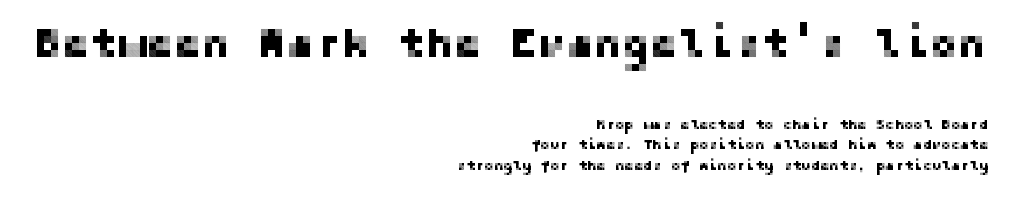
{"serif": "no", "italic": "no", "width": "normal", "stroke_contrast": "low", "x_height": "medium", "underline": "no", "align": "right", "line_spacing": "normal", "line_spacing_ratio": 1.48, "letter_spacing": "normal", "letter_spacing_em": 0.0, "larger_block": "first", "size_ratio": 3.0, "glyph_px": 42}
